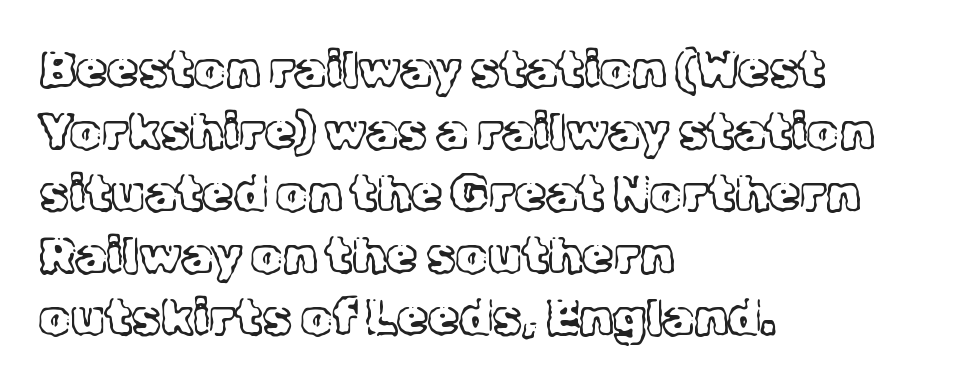
The image shows 50 px light serif type, upright; set left-aligned, line spacing 1.24x, normal letter spacing, not underlined; a medium x-height.
